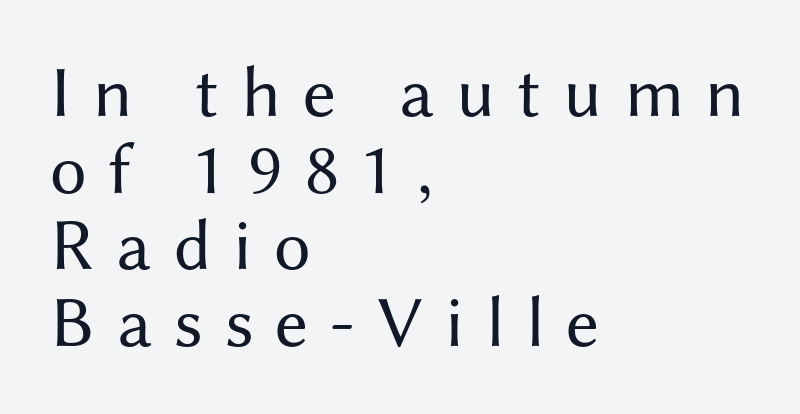
Q: Is the text bold? A: No.
Q: Is the text italic (slanted)? A: No, it is upright.
Q: Is the typeface a serif or a sans-serif typeface? A: Sans-serif.
Q: Is the text underlined? A: No.
Q: How is the paragraph aligned? A: Left-aligned.
Q: Is the spacing between letters normal or unusually wide? A: Unusually wide.
Q: Is the spacing between lines tight, normal or loose? A: Tight.
Q: Width (condensed, normal, or wide)? A: Normal.
Q: Stroke contrast? A: Medium.
Q: x-height? A: Medium.
Q: Monospaced? A: No.
